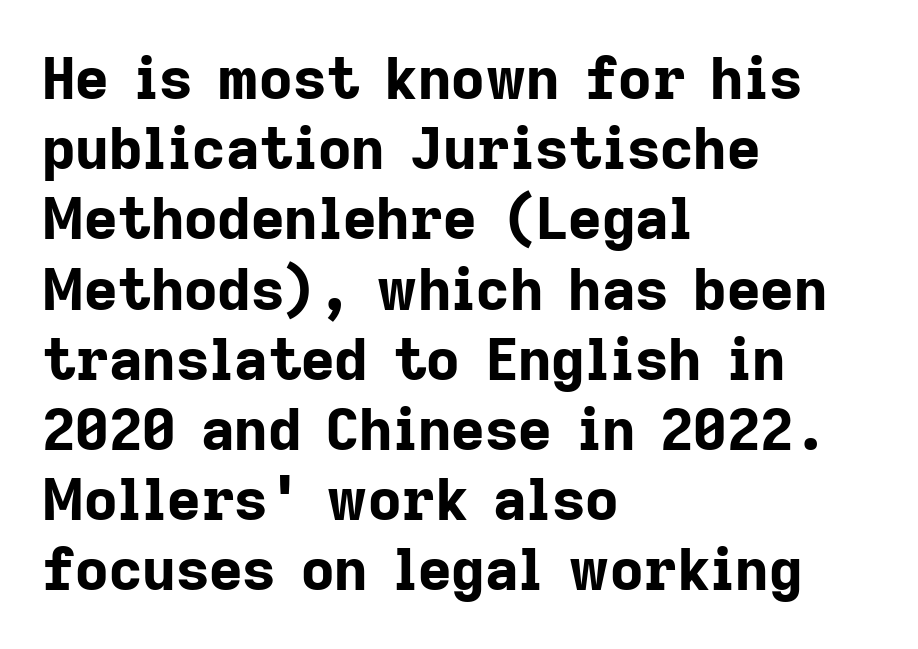
Q: Is the text bold? A: Yes.
Q: Is the text italic (slanted)? A: No, it is upright.
Q: Is the typeface a serif or a sans-serif typeface? A: Sans-serif.
Q: Is the text underlined? A: No.
Q: How is the paragraph aligned? A: Left-aligned.
Q: Is the spacing between letters normal or unusually wide? A: Normal.
Q: Width (condensed, normal, or wide)? A: Normal.
Q: Stroke contrast? A: Low.
Q: x-height? A: Medium.
Q: Monospaced? A: No.
